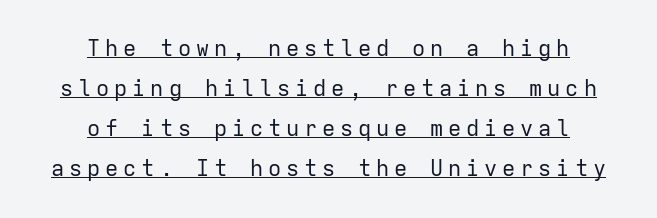
Q: Is the text bold? A: No.
Q: Is the text italic (slanted)? A: No, it is upright.
Q: Is the text underlined? A: Yes.
Q: How is the paragraph aligned? A: Centered.
Q: Is the spacing between letters normal or unusually wide? A: Unusually wide.
